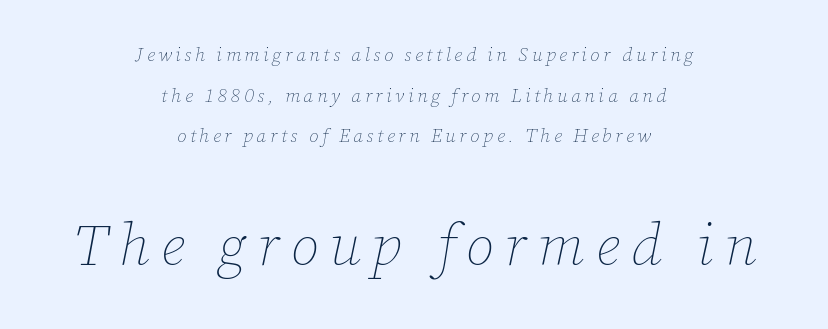
Q: Is the text bold? A: No.
Q: Is the text italic (slanted)? A: Yes, it leans right by about 12 degrees.
Q: Is the text underlined? A: No.
Q: How is the paragraph aligned? A: Centered.
Q: Is the spacing between lines tight, normal or loose? A: Loose.
Q: Which block of text is set in a larger size, the first (top) or the second (bottom)? A: The second (bottom) one.
Q: Width (condensed, normal, or wide)? A: Normal.
Q: Stroke contrast? A: Low.
Q: x-height? A: Medium.
Q: Monospaced? A: No.
